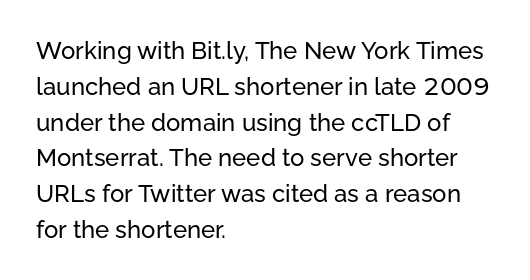
Summary of vertical rhythm: regular, with standard interline spacing. Is the block centered? No — it sits flush against the left margin. Nobody drew a line under any word here. Unlike italic type, these characters show no tilt at all.
